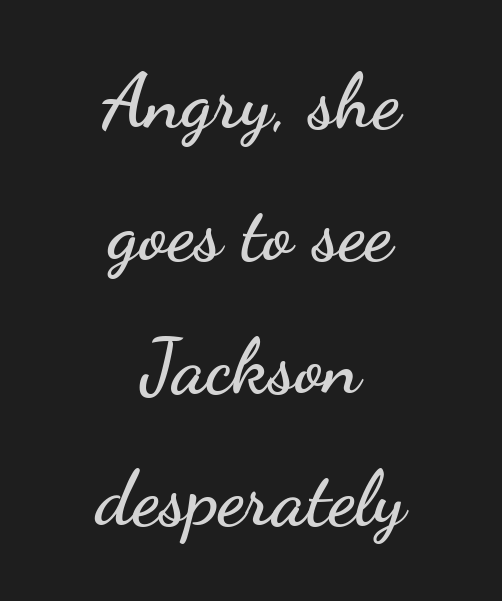
The image shows 77 px wide sans-serif type; set centered, line spacing 1.72x, normal letter spacing, not underlined; low stroke contrast and a small x-height.
